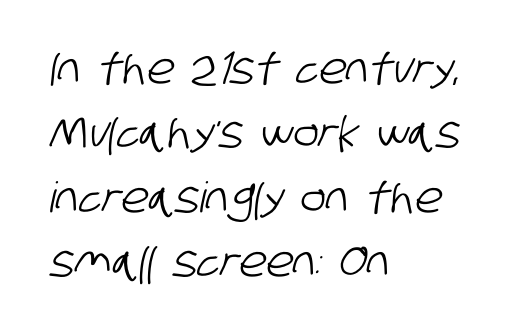
Rows of type keep a routine distance in the vertical direction. Inter-character spacing is left at the font's built-in metrics. The space directly below the letters is spotless. Caption: multi-line text, flush left, ragged right. You can tell from the bare stems that sans-serif type was used. The letters advance in unequal steps, a hallmark of proportional type.
